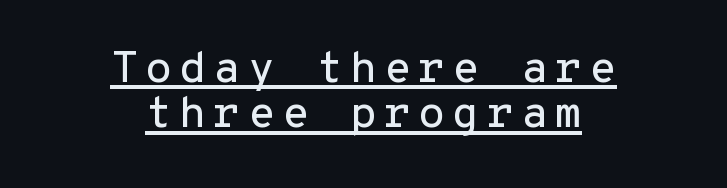
A rule runs beneath these lines of type. Posture: vertical. What's the leading like? Squeezed, with rows nearly overlapping. Monospaced: the letters line up in strict vertical columns. Does the type have serifs? No, each stem ends abruptly. The text block is weighted toward neither margin, spreading evenly from the middle.
